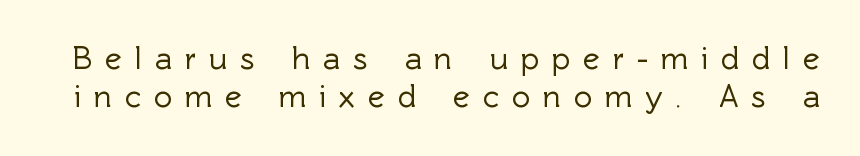
A typesetter would call this proportional, since set widths differ per character. Every stem runs plumb, perpendicular to the baseline. Quick note: underline off. Each letter's strokes conclude bluntly, with no projecting serifs. How are the letters spaced? Widely, with obvious added tracking.
